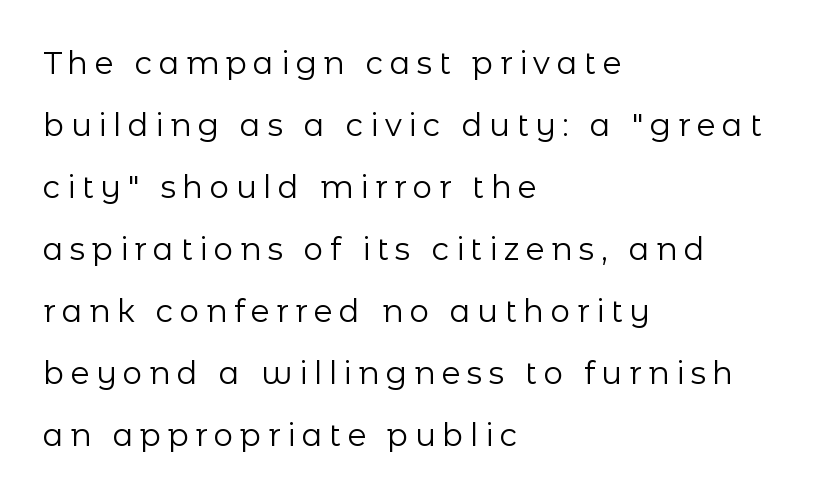
The image shows 31 px regular-weight sans-serif type, upright; set left-aligned, loose line spacing (2.0x), unusually wide letter spacing (+0.21 em), not underlined; low stroke contrast and a medium x-height.
